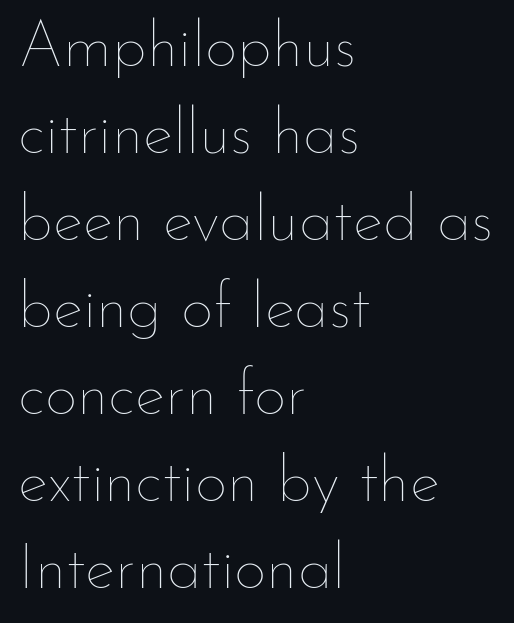
The image shows 64 px thin type, upright; set left-aligned, normal line spacing (1.36x), normal letter spacing, not underlined; low stroke contrast and a small x-height.
